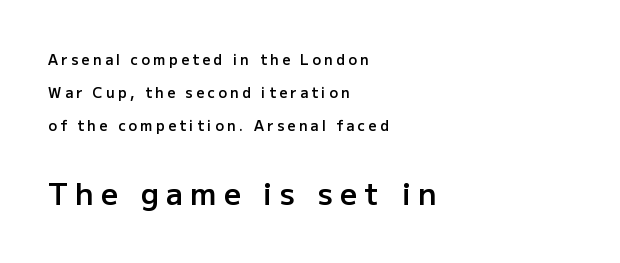
The image shows 30 px semibold sans-serif type, upright; set left-aligned, loose line spacing (2.34x), unusually wide letter spacing (+0.24 em), not underlined; the second (bottom) block is 2.14x larger; low stroke contrast and a medium x-height.
